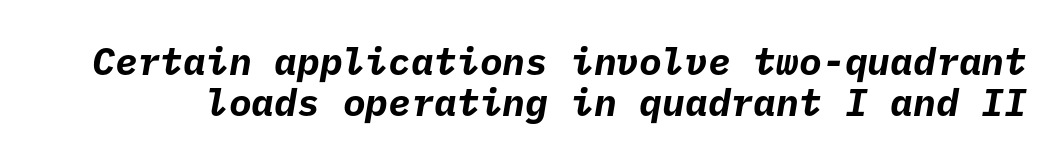
Horizontal bands of white between lines are thin slivers. Here the glyphs are tracked normally, forming tight word shapes. Weight check: bold — yes, fully. Examine the stroke ends and you'll find no serifs. The strip under each line holds only bare page.
